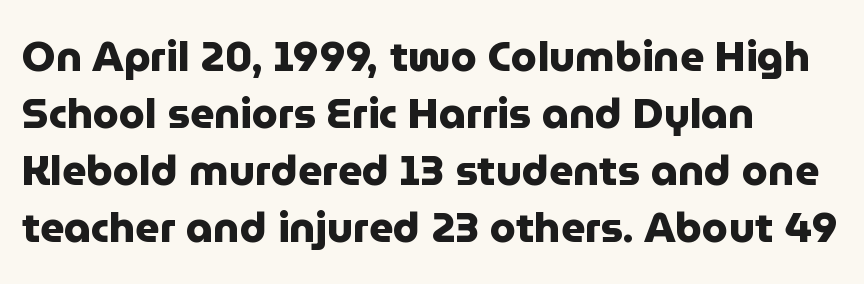
{"serif": "no", "italic": "no", "bold": "yes", "weight": "heavy", "width": "normal", "stroke_contrast": "low", "x_height": "medium", "monospaced": "no", "underline": "no", "align": "left", "line_spacing": "normal", "line_spacing_ratio": 1.36, "letter_spacing": "normal", "letter_spacing_em": 0.0, "glyph_px": 42}
